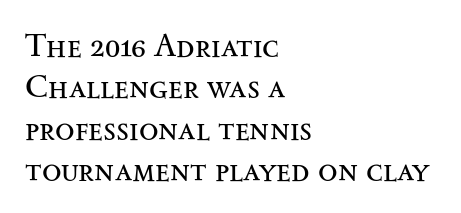
A quiet, ordinary-to-light weight characterises the typeface. Students, note that the glyphs here touch the page at normal intervals. Each letter's strokes conclude with small projecting serifs. The string is rendered with underlining switched off.
